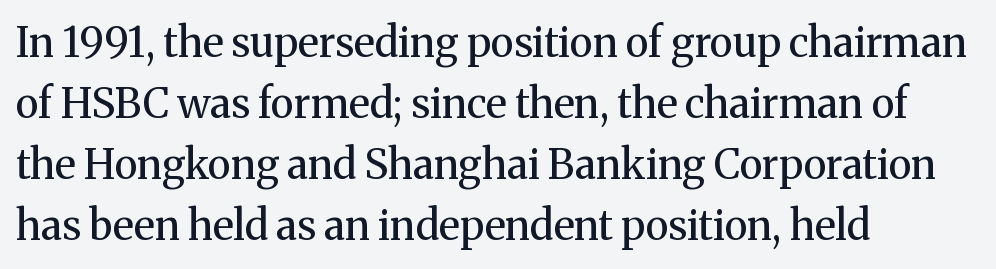
Baseline-to-baseline distance is the conventional proportion of letter height. A student would call this left alignment; a typographer would say flush left, rag right. The letters stand upright; this is a roman face. The face used here is proportionally spaced, like ordinary book or web type. The horizontal fit of the characters is conventional and even.
